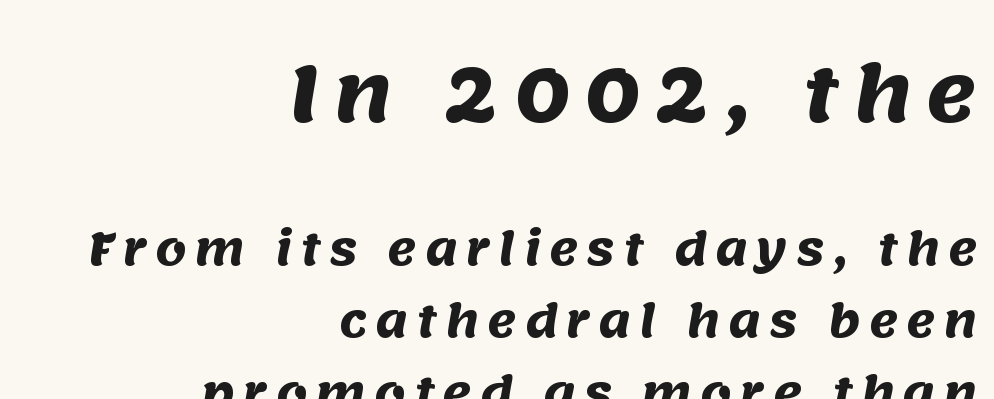
{"serif": "no", "bold": "yes", "weight": "heavy", "width": "normal", "stroke_contrast": "medium", "x_height": "large", "monospaced": "no", "underline": "no", "align": "right", "line_spacing": "normal", "line_spacing_ratio": 1.64, "larger_block": "first", "size_ratio": 1.75, "glyph_px": 77}
